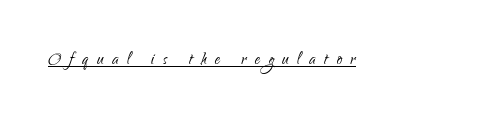
The image shows 21 px text type; set unusually wide letter spacing (+0.41 em), underlined.
